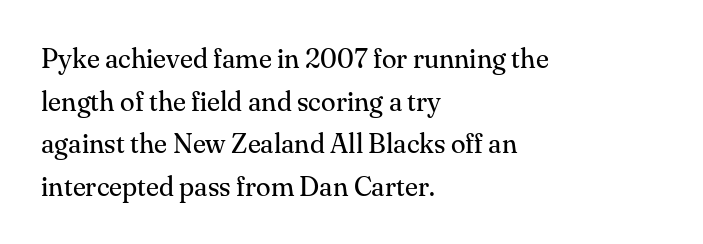
{"italic": "no", "bold": "no", "underline": "no", "align": "left", "line_spacing": "normal", "line_spacing_ratio": 1.58, "letter_spacing": "normal", "letter_spacing_em": 0.0, "glyph_px": 27}
